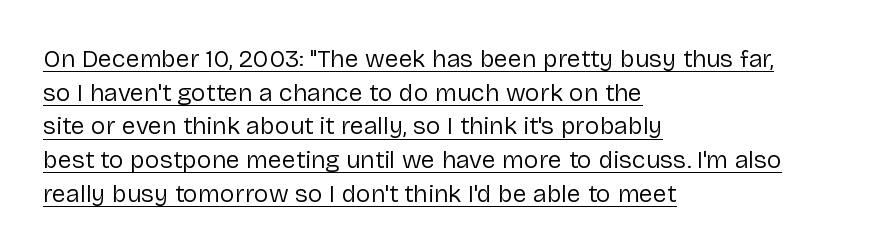
Q: Is the text bold? A: No.
Q: Is the text italic (slanted)? A: No, it is upright.
Q: Is the text underlined? A: Yes.
Q: How is the paragraph aligned? A: Left-aligned.
Q: Is the spacing between letters normal or unusually wide? A: Normal.
Q: Is the spacing between lines tight, normal or loose? A: Normal.
